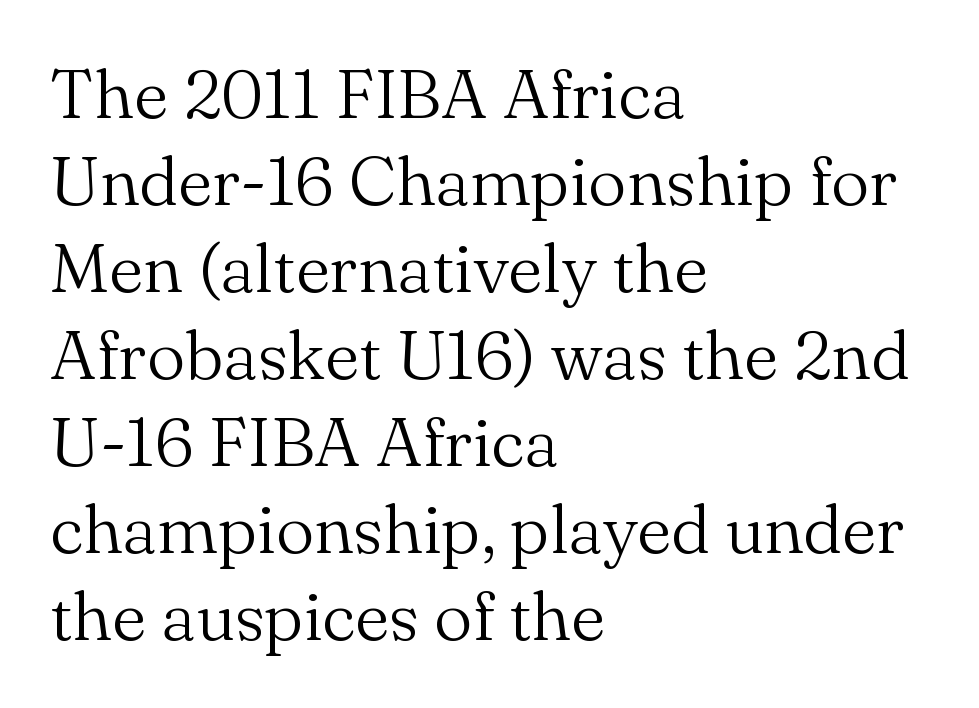
The image shows 69 px light serif type, upright; set left-aligned, normal line spacing (1.26x), normal letter spacing, not underlined; medium stroke contrast and a small x-height.
